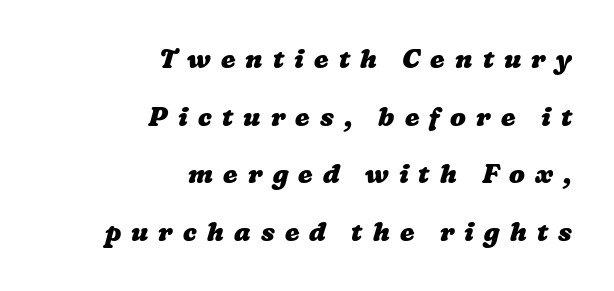
The image shows 26 px bold type; set right-aligned, loose line spacing (2.22x), unusually wide letter spacing (+0.39 em), not underlined.
